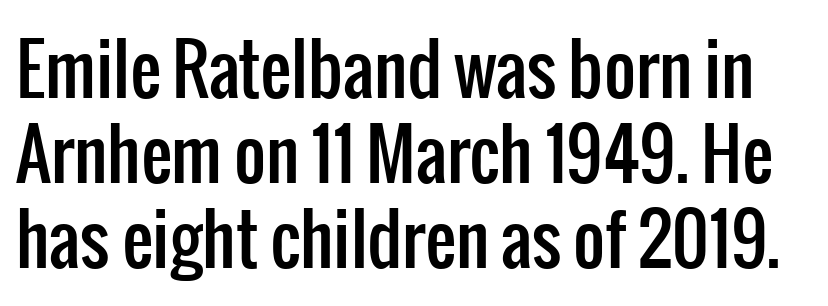
Q: Is the text italic (slanted)? A: No, it is upright.
Q: Is the typeface a serif or a sans-serif typeface? A: Sans-serif.
Q: Is the text underlined? A: No.
Q: Is the spacing between letters normal or unusually wide? A: Normal.
Q: Width (condensed, normal, or wide)? A: Condensed.
Q: Stroke contrast? A: Low.
Q: x-height? A: Medium.
Q: Monospaced? A: No.
